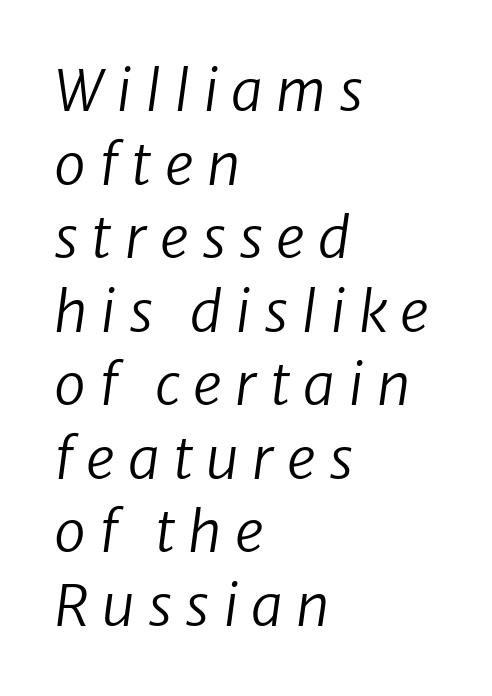
Q: Is the text bold? A: No.
Q: Is the text italic (slanted)? A: Yes, it leans right by about 8 degrees.
Q: Is the text underlined? A: No.
Q: How is the paragraph aligned? A: Left-aligned.
Q: Is the spacing between letters normal or unusually wide? A: Unusually wide.
Q: Is the spacing between lines tight, normal or loose? A: Normal.
Q: Width (condensed, normal, or wide)? A: Normal.
Q: Stroke contrast? A: Low.
Q: x-height? A: Medium.
Q: Monospaced? A: No.
